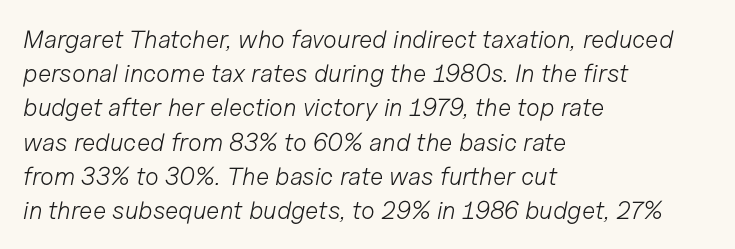
Q: Is the text bold? A: No.
Q: Is the text italic (slanted)? A: Yes, it leans right by about 11 degrees.
Q: Is the text underlined? A: No.
Q: How is the paragraph aligned? A: Left-aligned.
Q: Is the spacing between letters normal or unusually wide? A: Normal.
Q: Is the spacing between lines tight, normal or loose? A: Normal.
